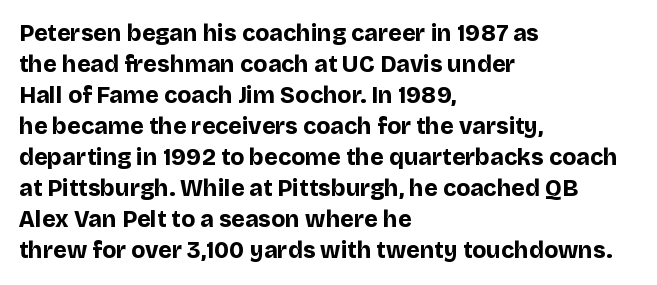
Q: Is the text bold? A: Yes.
Q: Is the text italic (slanted)? A: No, it is upright.
Q: Is the text underlined? A: No.
Q: How is the paragraph aligned? A: Left-aligned.
Q: Is the spacing between letters normal or unusually wide? A: Normal.
Q: Is the spacing between lines tight, normal or loose? A: Normal.
